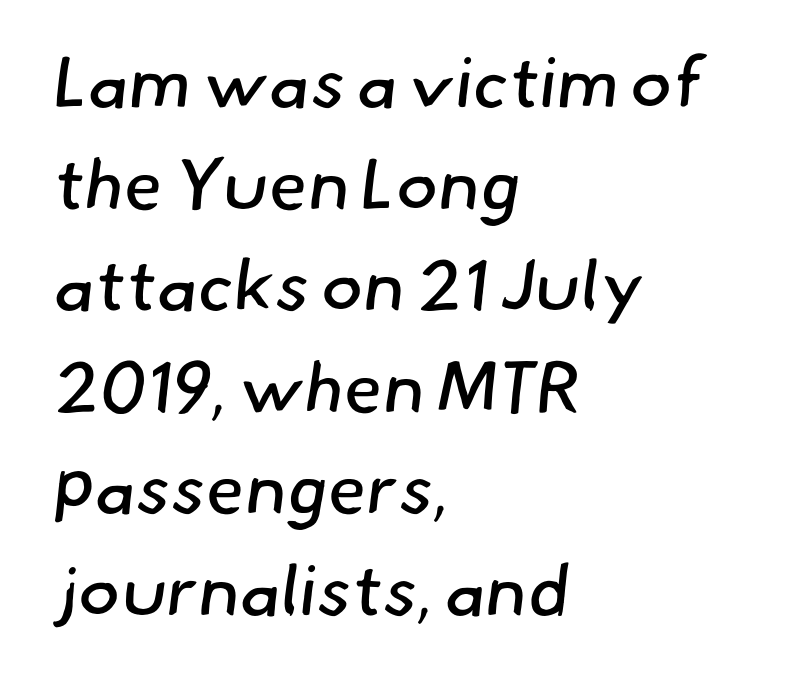
The image shows 71 px regular-weight sans-serif type; set left-aligned, normal line spacing (1.43x), normal letter spacing, not underlined; low stroke contrast and a small x-height.
